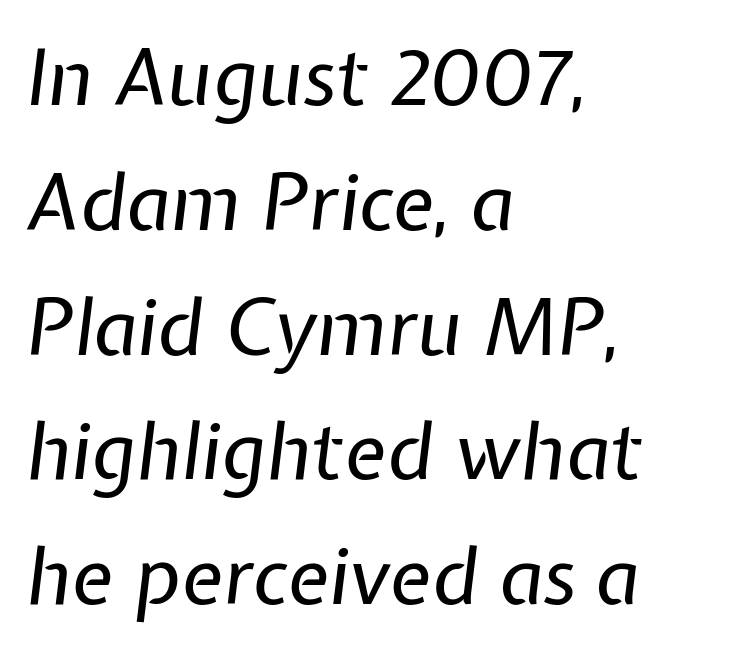
{"italic": "yes", "lean": "right", "slant_degrees": 7, "bold": "no", "weight": "regular", "width": "normal", "stroke_contrast": "low", "x_height": "medium", "monospaced": "no", "underline": "no", "align": "left", "line_spacing": "normal", "line_spacing_ratio": 1.6, "letter_spacing": "normal", "letter_spacing_em": 0.0, "glyph_px": 78}
